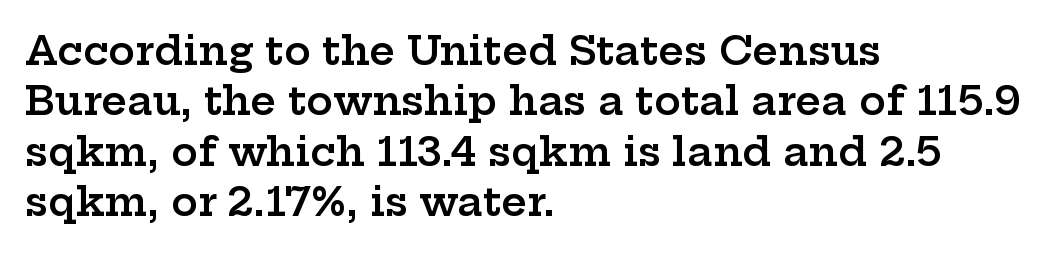
Each letter keeps its own natural width here, so spacing adapts to shape. Small tapered or slab feet sit at the stroke ends, so this counts as serif. Horizontal alignment here is leftward, the default for most running prose. The baseline area is clear. This block has exactly the height ordinary leading produces. Compared with typical body copy, the letter spacing here is the same.
